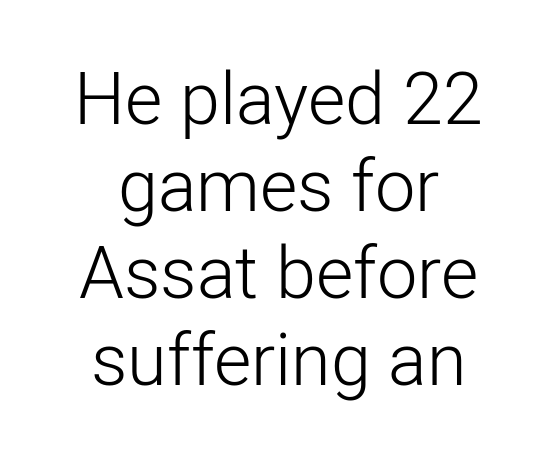
This is roman type, the default non-slanted kind. Spacing verdict: proportional, widths tailored to each character. The space directly below the letters is spotless. Is the block centered? Yes — each line is placed symmetrically about the middle. Between one letter and the next there's only the usual sliver of space.
